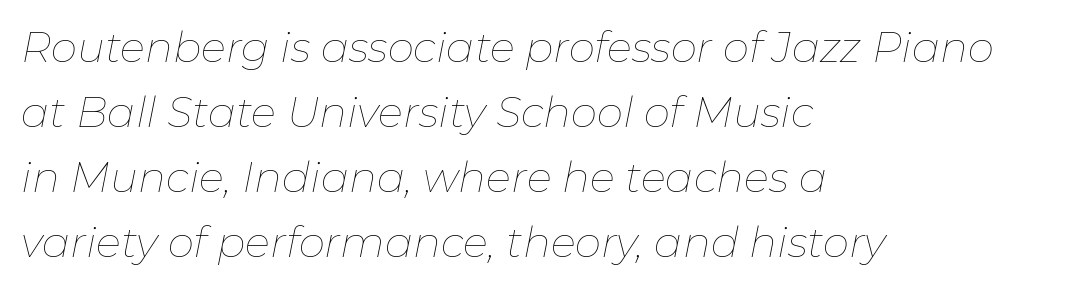
The image shows 42 px thin type, italic (leaning right); set left-aligned, normal line spacing (1.55x), normal letter spacing, not underlined; low stroke contrast and a medium x-height.
